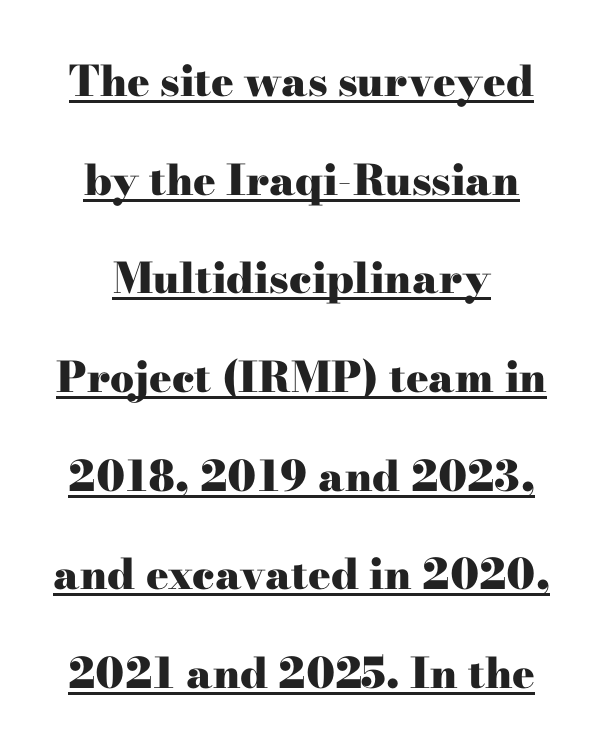
The rendering keeps characters at their native spacing. This is underlined copy, the kind a proofreader might mark for attention. Looks like regular typesetting: each glyph gets only the width it needs. A typesetter would label this face a serif. Leading: increased. Thick stems and heavy bowls — unmistakably bold.
